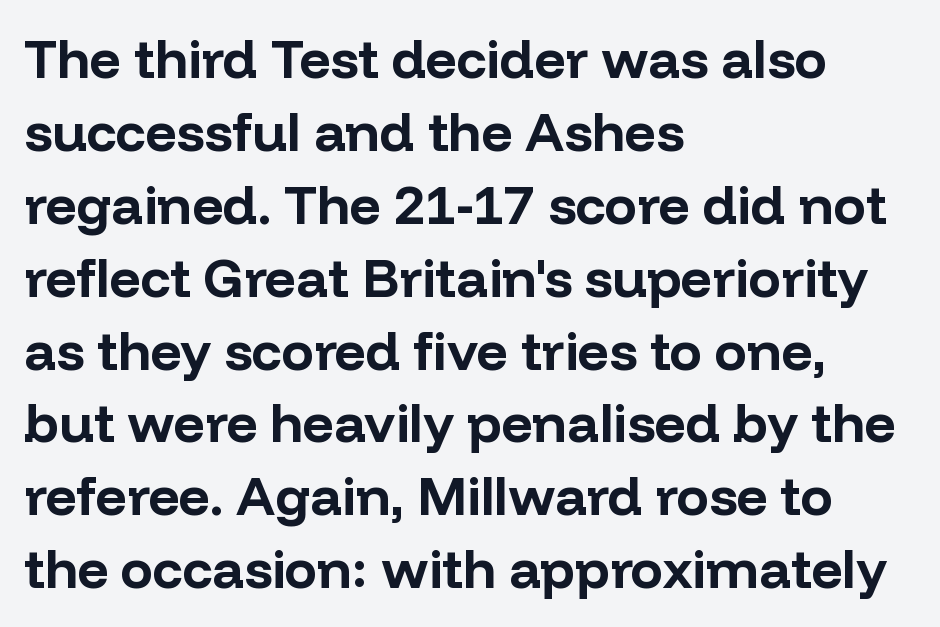
Q: Is the text bold? A: Yes.
Q: Is the text italic (slanted)? A: No, it is upright.
Q: Is the typeface a serif or a sans-serif typeface? A: Sans-serif.
Q: Is the text underlined? A: No.
Q: How is the paragraph aligned? A: Left-aligned.
Q: Is the spacing between letters normal or unusually wide? A: Normal.
Q: Is the spacing between lines tight, normal or loose? A: Normal.
Q: Width (condensed, normal, or wide)? A: Normal.
Q: Stroke contrast? A: Low.
Q: x-height? A: Medium.
Q: Monospaced? A: No.
